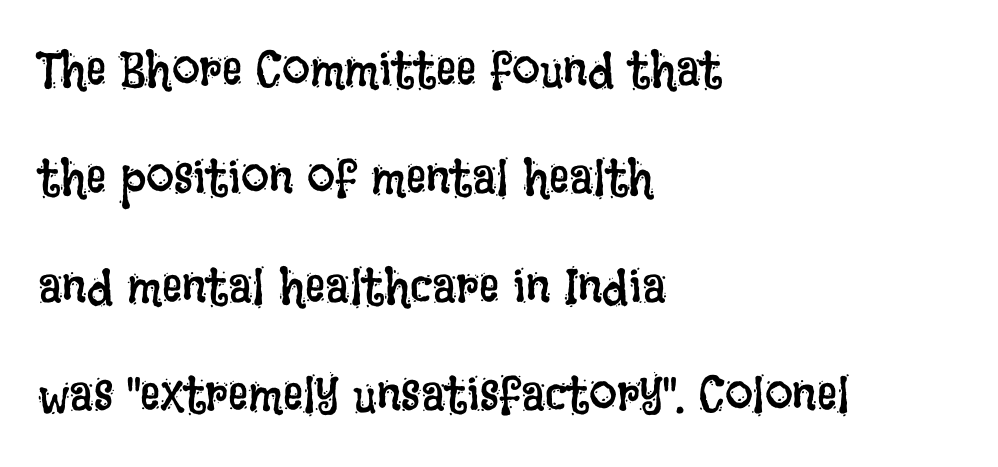
No letter is thick-stroked: the sample isn't bold. Nope, not italic — everything's standing straight. A typesetter would call this proportional, since set widths differ per character. Only glyphs here, with clear space below each row.
